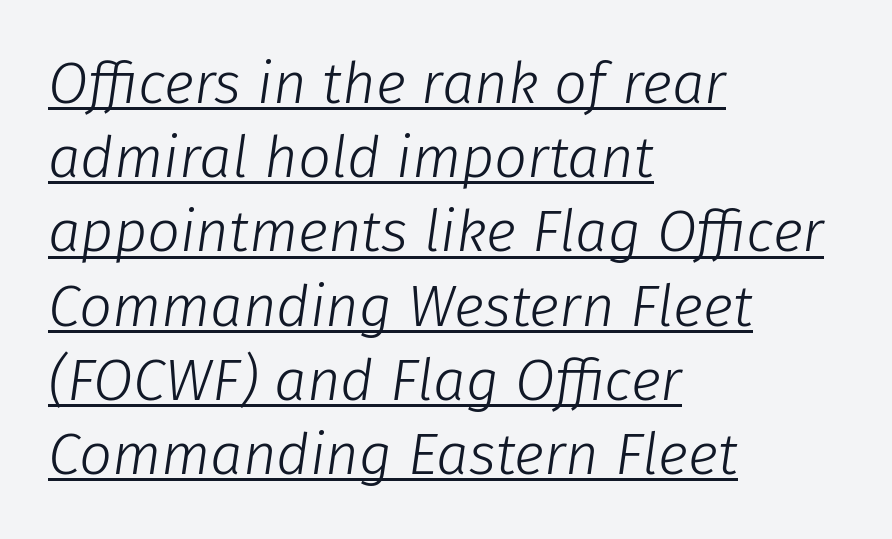
Q: Is the text bold? A: No.
Q: Is the text italic (slanted)? A: Yes, it leans right by about 8 degrees.
Q: Is the text underlined? A: Yes.
Q: How is the paragraph aligned? A: Left-aligned.
Q: Is the spacing between letters normal or unusually wide? A: Normal.
Q: Is the spacing between lines tight, normal or loose? A: Normal.
Q: Width (condensed, normal, or wide)? A: Normal.
Q: Stroke contrast? A: Low.
Q: x-height? A: Medium.
Q: Monospaced? A: No.
